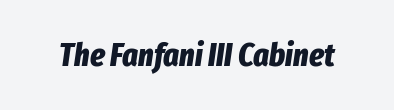
The image shows 33 px bold, condensed type, italic (leaning right); set normal letter spacing, not underlined; low stroke contrast and a medium x-height.
